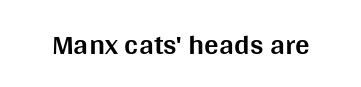
{"serif": "no", "italic": "no", "bold": "yes", "weight": "bold", "width": "normal", "stroke_contrast": "medium", "x_height": "large", "monospaced": "no", "underline": "no", "letter_spacing": "normal", "letter_spacing_em": 0.0, "glyph_px": 29}
